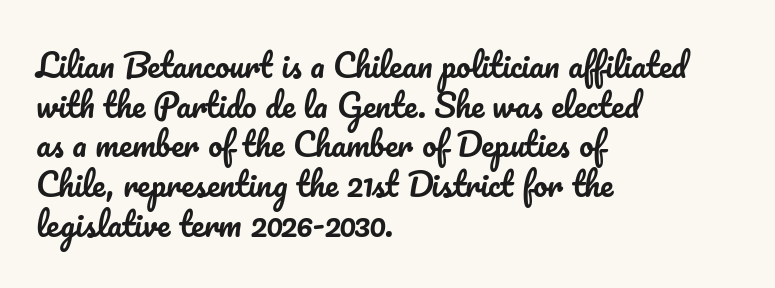
The image shows 32 px text type; set left-aligned, line spacing 1.24x, normal letter spacing, not underlined; low stroke contrast and a small x-height.
